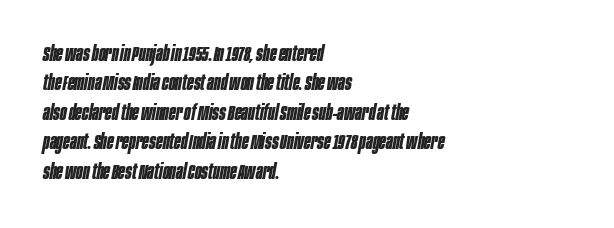
Strong, thick strokes mark this as bold type. Caption: multi-line text, flush left, ragged right. The block of text has a typical density, with ordinary space between rows. Is the letter spacing exaggerated? No — it looks like the ordinary default. These lines were composed using italics.
